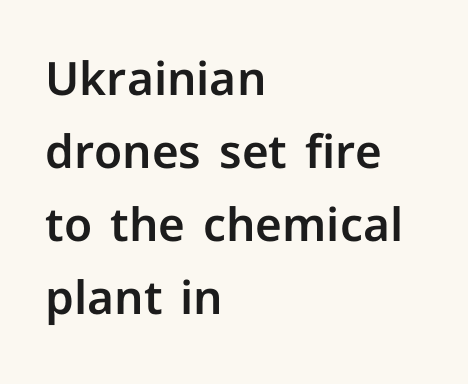
A typesetter would label this face a sans. Inter-character spacing is left at the font's built-in metrics. Unlike italic type, these characters show no tilt at all. A typesetter would call this proportional, since set widths differ per character.
